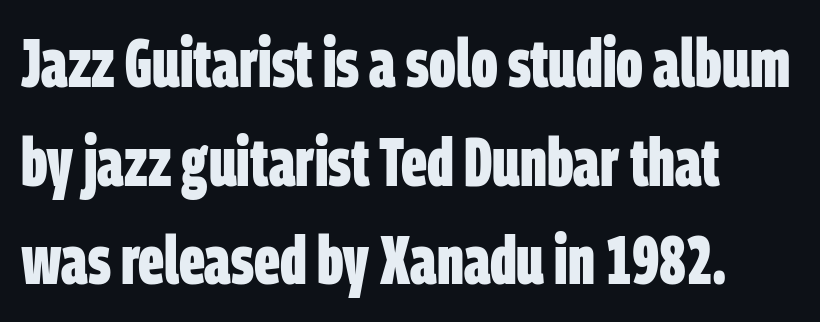
The image shows 68 px bold, condensed sans-serif type; set left-aligned, normal line spacing (1.45x), normal letter spacing, not underlined; low stroke contrast and a large x-height.
